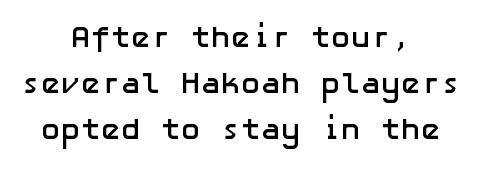
The image shows 30 px semibold sans-serif type, upright; set centered, normal line spacing (1.54x), normal letter spacing, not underlined; low stroke contrast and a medium x-height.
